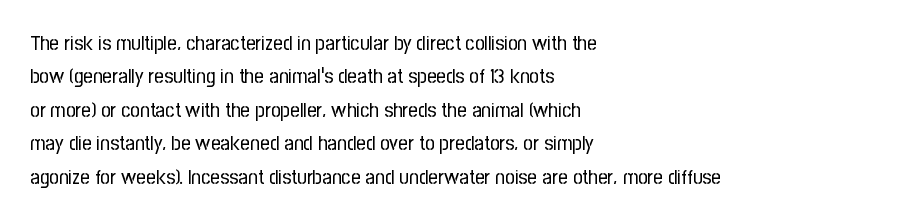
How would I describe the line gaps? Plain and ordinary. Weight: in the light-to-regular range. The type is set solid horizontally, with unmodified tracking. The lines are quadded left.
